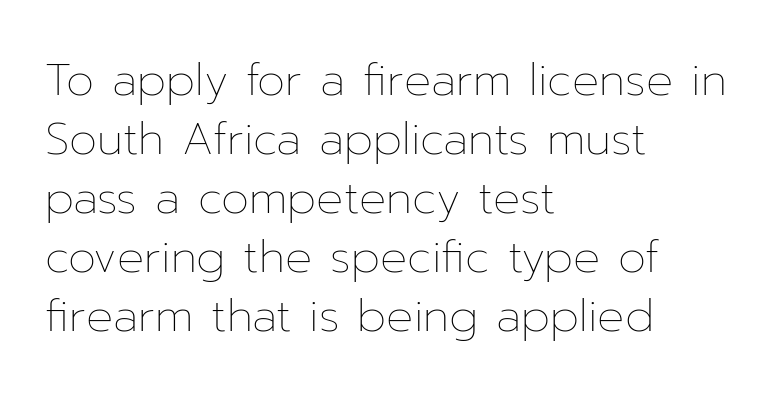
Q: Is the text bold? A: No.
Q: Is the text italic (slanted)? A: No, it is upright.
Q: Is the text underlined? A: No.
Q: How is the paragraph aligned? A: Left-aligned.
Q: Is the spacing between letters normal or unusually wide? A: Normal.
Q: Is the spacing between lines tight, normal or loose? A: Normal.
Q: Width (condensed, normal, or wide)? A: Normal.
Q: Stroke contrast? A: Low.
Q: x-height? A: Medium.
Q: Monospaced? A: No.
